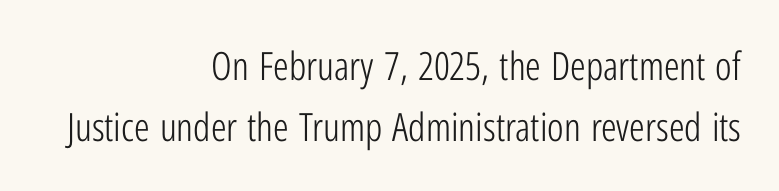
The image shows 39 px light, condensed sans-serif type, upright; set right-aligned, normal line spacing (1.56x), normal letter spacing, not underlined; low stroke contrast and a medium x-height.
